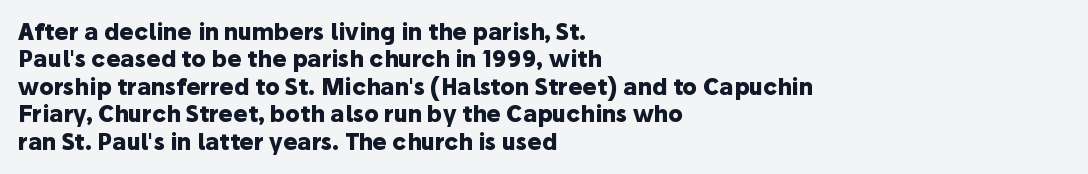
The image shows 22 px bold type, upright; set left-aligned, normal line spacing (1.25x), normal letter spacing, not underlined.
